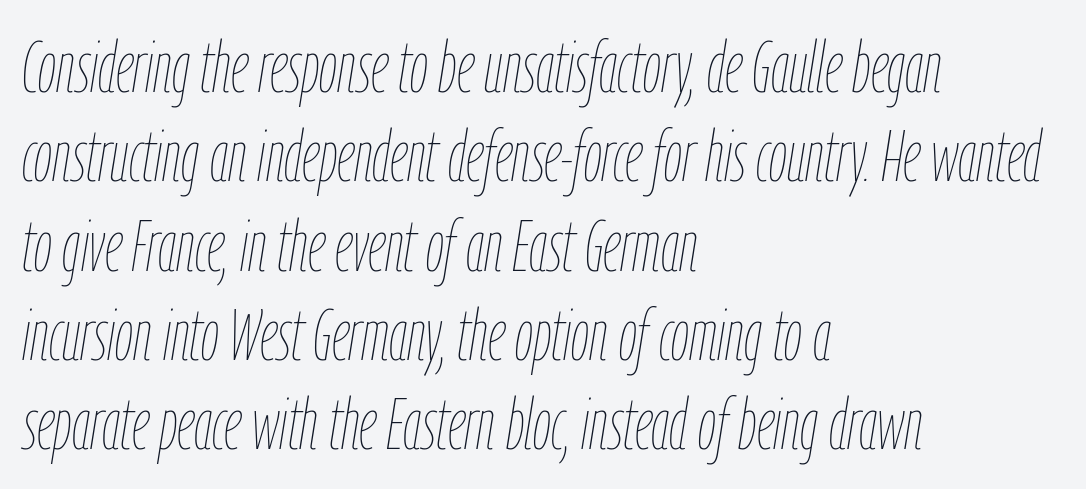
Q: Is the text bold? A: No.
Q: Is the text italic (slanted)? A: Yes, it leans right by about 9 degrees.
Q: Is the text underlined? A: No.
Q: How is the paragraph aligned? A: Left-aligned.
Q: Is the spacing between letters normal or unusually wide? A: Normal.
Q: Width (condensed, normal, or wide)? A: Condensed.
Q: Stroke contrast? A: Low.
Q: x-height? A: Medium.
Q: Monospaced? A: No.
